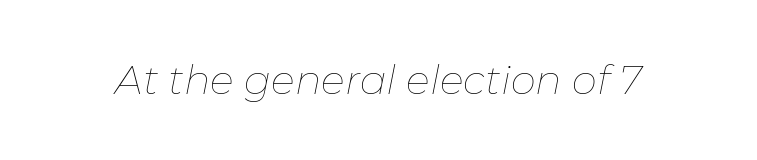
Heaviness? Minimal to ordinary, like unemphasized prose. The passage shown is typed in a proportional face where columns would drift. Honestly, there is no underline to notice here at all. Emphasis-style slanted type is in use. Each word holds together tightly as a unit, with standard inter-letter gaps.
